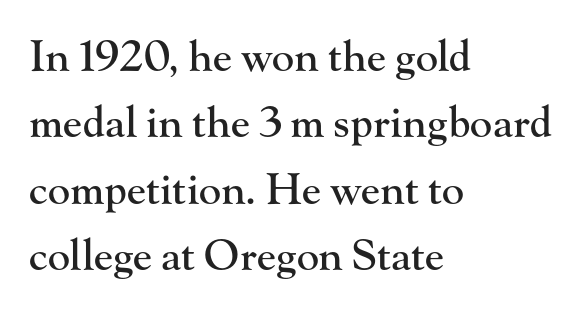
Q: Is the text italic (slanted)? A: No, it is upright.
Q: Is the typeface a serif or a sans-serif typeface? A: Serif.
Q: Is the text underlined? A: No.
Q: How is the paragraph aligned? A: Left-aligned.
Q: Is the spacing between letters normal or unusually wide? A: Normal.
Q: Is the spacing between lines tight, normal or loose? A: Normal.
Q: Width (condensed, normal, or wide)? A: Normal.
Q: Stroke contrast? A: High.
Q: x-height? A: Small.
Q: Monospaced? A: No.
